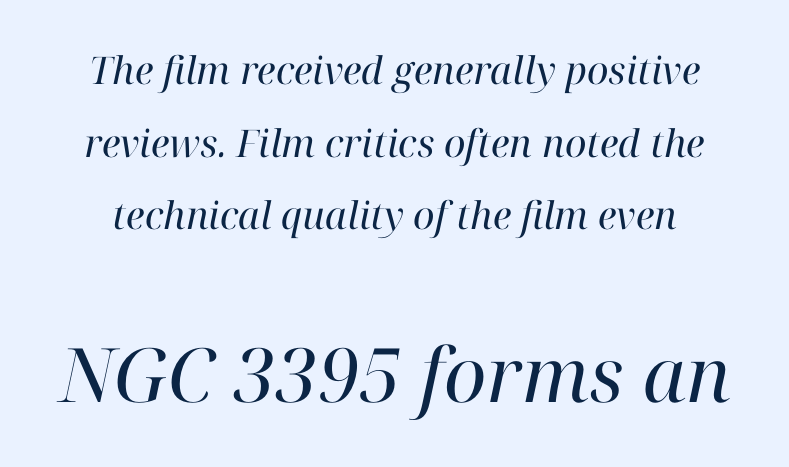
{"serif": "yes", "italic": "yes", "lean": "right", "slant_degrees": 12, "bold": "no", "weight": "regular", "width": "normal", "stroke_contrast": "high", "x_height": "medium", "monospaced": "no", "underline": "no", "line_spacing": "loose", "line_spacing_ratio": 1.91, "letter_spacing": "normal", "letter_spacing_em": 0.0, "larger_block": "second", "size_ratio": 1.97, "glyph_px": 75}
